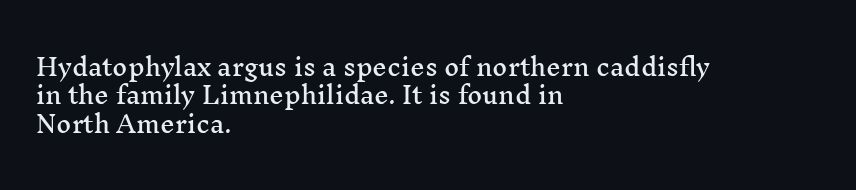
Q: Is the text italic (slanted)? A: No, it is upright.
Q: Is the text underlined? A: No.
Q: How is the paragraph aligned? A: Left-aligned.
Q: Is the spacing between letters normal or unusually wide? A: Normal.
